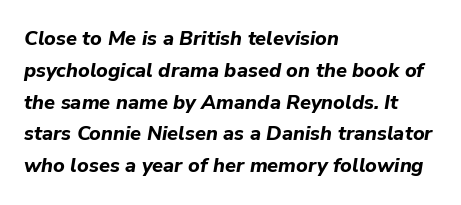
{"italic": "yes", "lean": "right", "slant_degrees": 9, "bold": "yes", "underline": "no", "align": "left", "line_spacing": "normal", "line_spacing_ratio": 1.59, "letter_spacing": "normal", "letter_spacing_em": 0.0, "glyph_px": 20}
